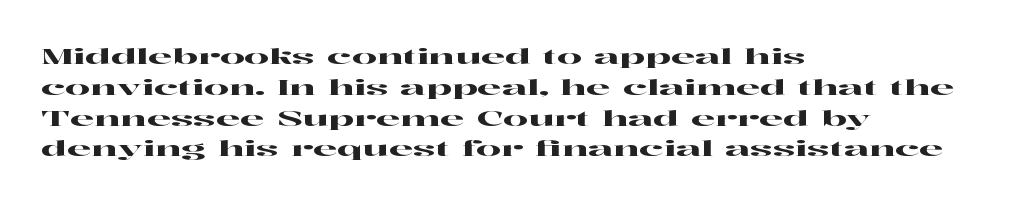
{"italic": "no", "underline": "no", "align": "left", "line_spacing": "normal", "line_spacing_ratio": 1.4, "letter_spacing": "normal", "letter_spacing_em": 0.0, "glyph_px": 22}
